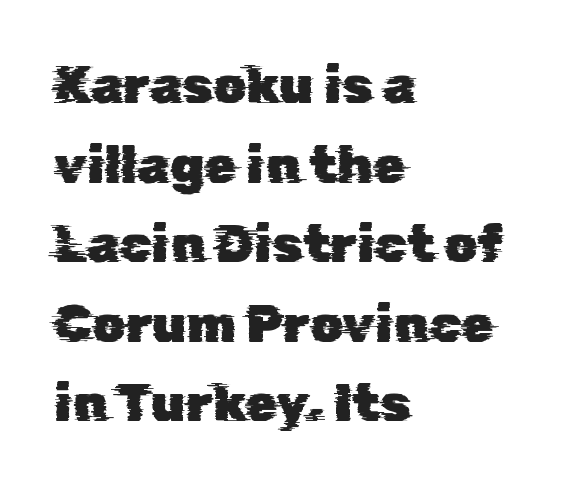
The image shows 52 px sans-serif type; set left-aligned, normal line spacing (1.53x), normal letter spacing, not underlined; low stroke contrast and a medium x-height.
